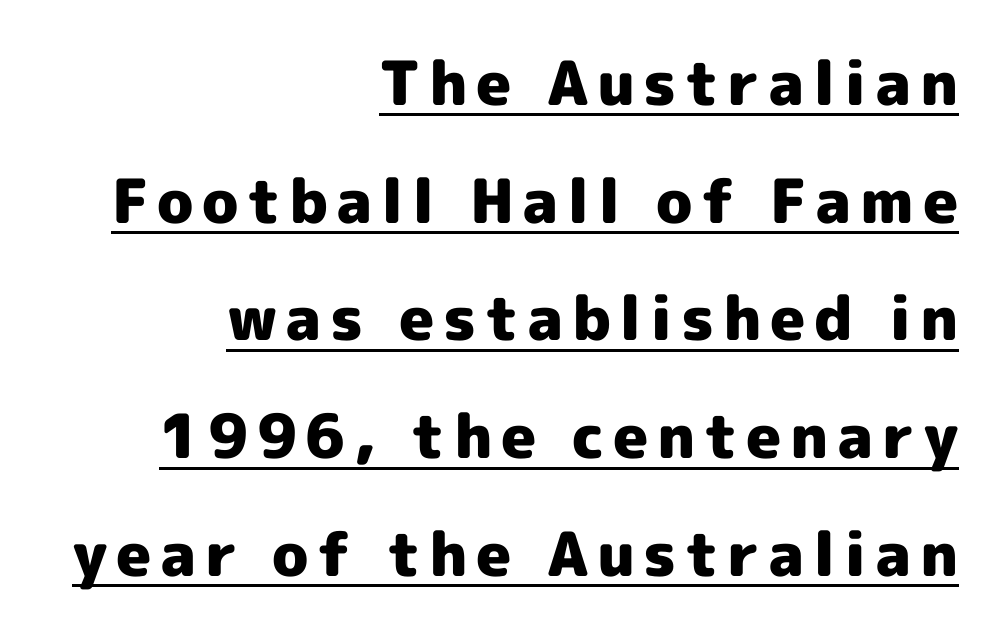
{"serif": "no", "italic": "no", "bold": "yes", "weight": "heavy", "width": "normal", "x_height": "medium", "monospaced": "no", "underline": "yes", "align": "right", "line_spacing": "loose", "line_spacing_ratio": 1.93, "glyph_px": 61}
